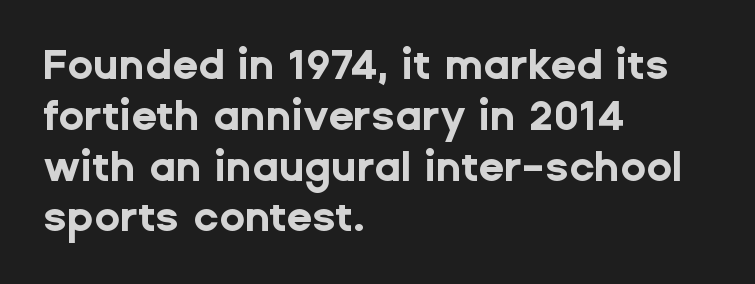
Q: Is the text bold? A: Yes.
Q: Is the text italic (slanted)? A: No, it is upright.
Q: Is the typeface a serif or a sans-serif typeface? A: Sans-serif.
Q: Is the text underlined? A: No.
Q: How is the paragraph aligned? A: Left-aligned.
Q: Is the spacing between letters normal or unusually wide? A: Normal.
Q: Width (condensed, normal, or wide)? A: Normal.
Q: Stroke contrast? A: Low.
Q: x-height? A: Medium.
Q: Monospaced? A: No.
